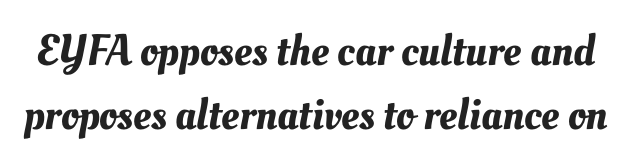
The image shows 44 px text type; set normal line spacing (1.45x), normal letter spacing, not underlined; medium stroke contrast and a small x-height.
